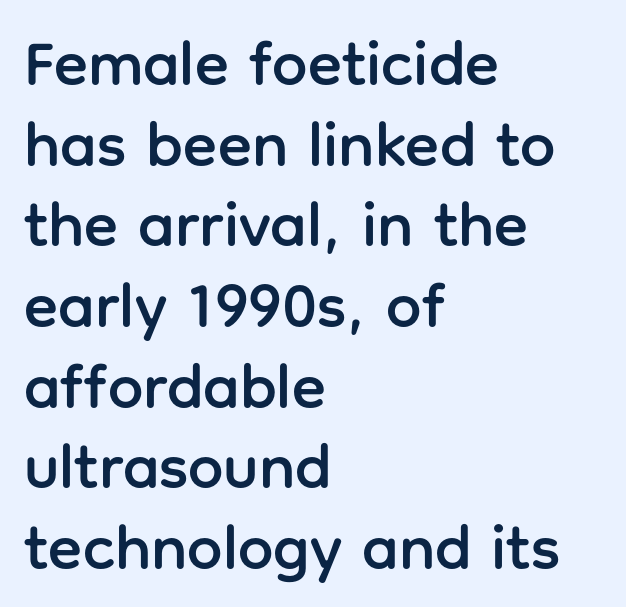
The face used here is proportionally spaced, like ordinary book or web type. These lines are composed in type without serifs. Posture: straight, roman, zero tilt. The lines sit at an ordinary, default distance from one another. This rendering leaves character spacing at its baseline value.
